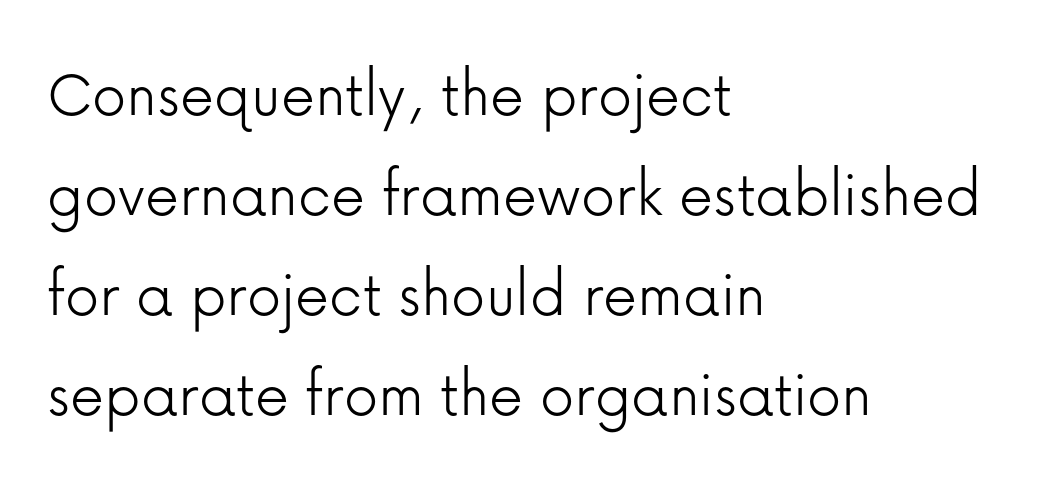
The image shows 68 px light sans-serif type, upright; set left-aligned, normal line spacing (1.47x), normal letter spacing, not underlined; low stroke contrast and a medium x-height.
